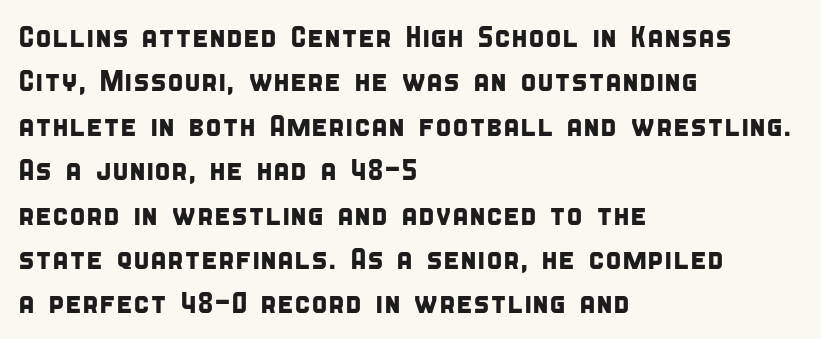
{"serif": "no", "width": "condensed", "stroke_contrast": "low", "x_height": "large", "monospaced": "no", "underline": "no", "align": "left", "line_spacing": "normal", "line_spacing_ratio": 1.48, "letter_spacing": "normal", "letter_spacing_em": 0.0, "glyph_px": 30}
